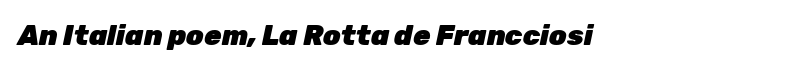
Q: Is the text bold? A: Yes.
Q: Is the text italic (slanted)? A: Yes, it leans right by about 12 degrees.
Q: Is the text underlined? A: No.
Q: Is the spacing between letters normal or unusually wide? A: Normal.
Q: Width (condensed, normal, or wide)? A: Normal.
Q: Stroke contrast? A: Low.
Q: x-height? A: Medium.
Q: Monospaced? A: No.
